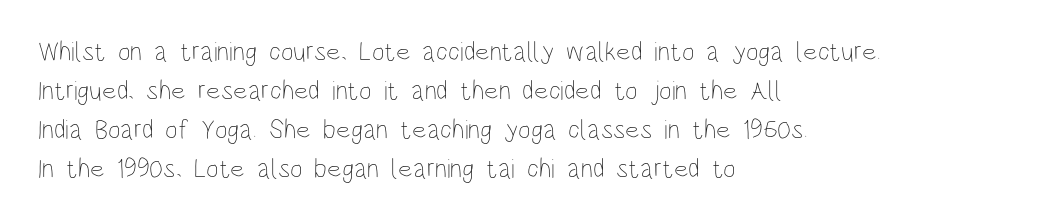
{"italic": "no", "bold": "no", "underline": "no", "align": "left", "line_spacing": "normal", "line_spacing_ratio": 1.44, "letter_spacing": "normal", "letter_spacing_em": 0.0, "glyph_px": 27}
